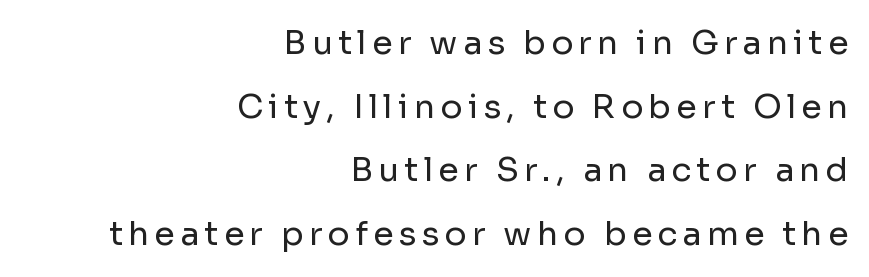
Leftover space on each line is placed entirely before the opening word. Think of a printed novel: that variable character pitch is what you see here. Unlike italic type, these characters show no tilt at all. Type style note: lacks serifs.
